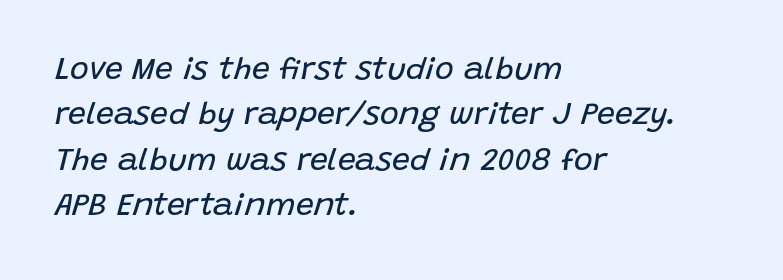
The image shows 32 px regular-weight type, italic (leaning right); set left-aligned, normal line spacing (1.42x), normal letter spacing, not underlined; low stroke contrast and a large x-height.
